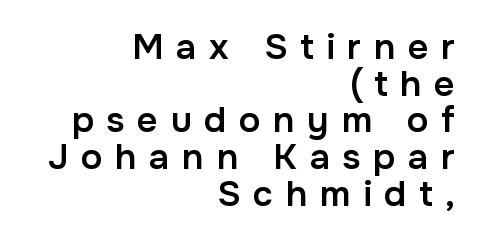
The image shows 36 px semibold sans-serif type, upright; set right-aligned, tight line spacing (1.02x), unusually wide letter spacing (+0.35 em), not underlined; low stroke contrast and a medium x-height.
